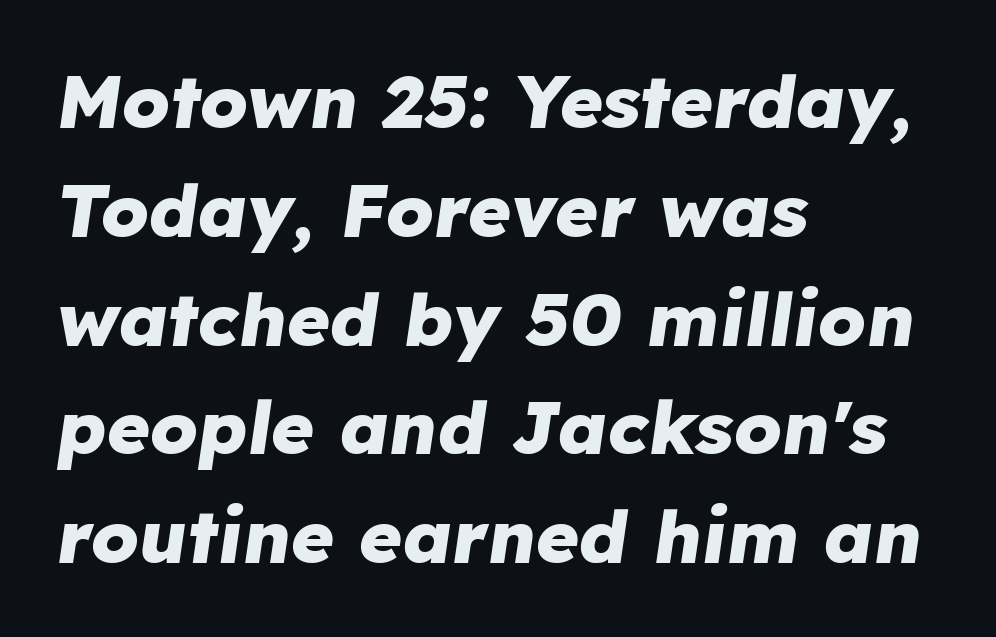
{"italic": "yes", "lean": "right", "slant_degrees": 8, "bold": "yes", "weight": "heavy", "width": "normal", "stroke_contrast": "low", "x_height": "medium", "monospaced": "no", "underline": "no", "align": "left", "line_spacing": "normal", "line_spacing_ratio": 1.47, "letter_spacing": "normal", "letter_spacing_em": 0.0, "glyph_px": 74}
